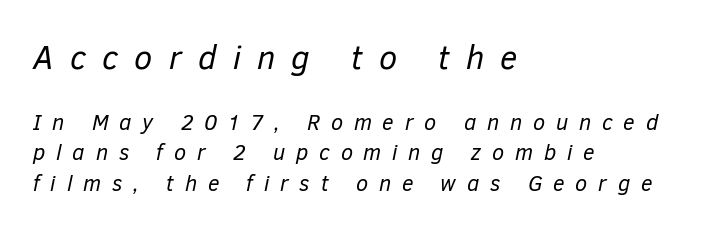
{"italic": "yes", "lean": "right", "slant_degrees": 12, "bold": "no", "weight": "regular", "width": "normal", "stroke_contrast": "low", "x_height": "medium", "monospaced": "no", "underline": "no", "align": "left", "line_spacing": "normal", "line_spacing_ratio": 1.4, "letter_spacing": "wide", "letter_spacing_em": 0.49, "larger_block": "first", "size_ratio": 1.5, "glyph_px": 33}
